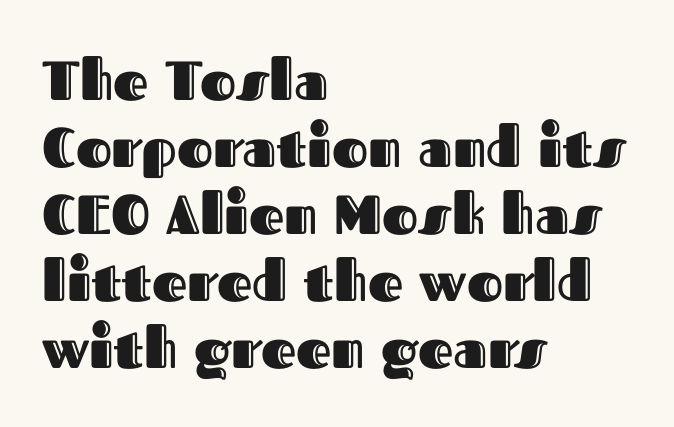
Q: Is the text italic (slanted)? A: No, it is upright.
Q: Is the text underlined? A: No.
Q: How is the paragraph aligned? A: Left-aligned.
Q: Is the spacing between letters normal or unusually wide? A: Normal.
Q: Width (condensed, normal, or wide)? A: Normal.
Q: x-height? A: Medium.
Q: Monospaced? A: No.
